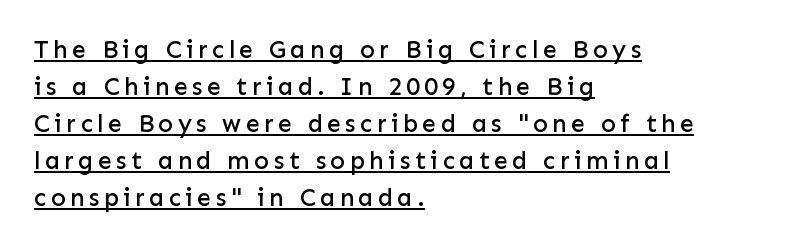
Q: Is the text italic (slanted)? A: No, it is upright.
Q: Is the text underlined? A: Yes.
Q: How is the paragraph aligned? A: Left-aligned.
Q: Is the spacing between lines tight, normal or loose? A: Normal.
